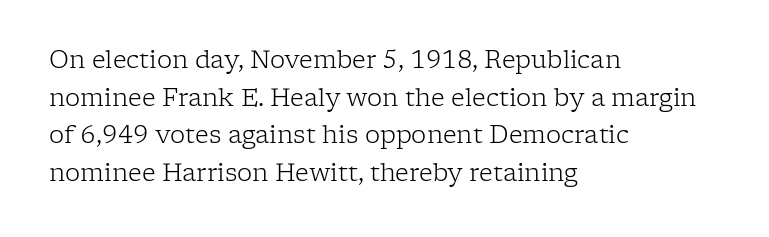
Q: Is the text bold? A: No.
Q: Is the text italic (slanted)? A: No, it is upright.
Q: Is the text underlined? A: No.
Q: How is the paragraph aligned? A: Left-aligned.
Q: Is the spacing between letters normal or unusually wide? A: Normal.
Q: Is the spacing between lines tight, normal or loose? A: Normal.
